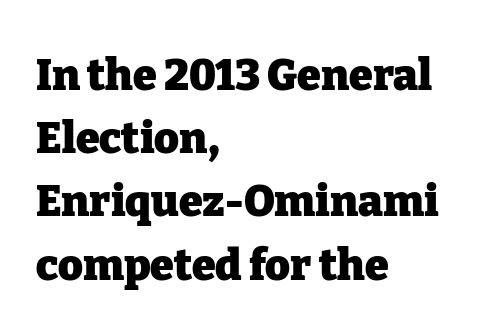
Honestly, there is no underline to notice here at all. A typesetter would call this proportional, since set widths differ per character. Every stem runs plumb, perpendicular to the baseline. The typesetter chose a ragged-right arrangement here. The letters carry serifs — small finishing strokes at the ends of their stems. The horizontal fit of the characters is conventional and even.
